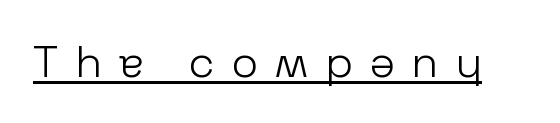
Q: Is the text bold? A: No.
Q: Is the text italic (slanted)? A: No, it is upright.
Q: Is the typeface a serif or a sans-serif typeface? A: Sans-serif.
Q: Is the text underlined? A: Yes.
Q: Is the spacing between letters normal or unusually wide? A: Unusually wide.
Q: Width (condensed, normal, or wide)? A: Normal.
Q: Stroke contrast? A: Low.
Q: x-height? A: Medium.
Q: Monospaced? A: No.
